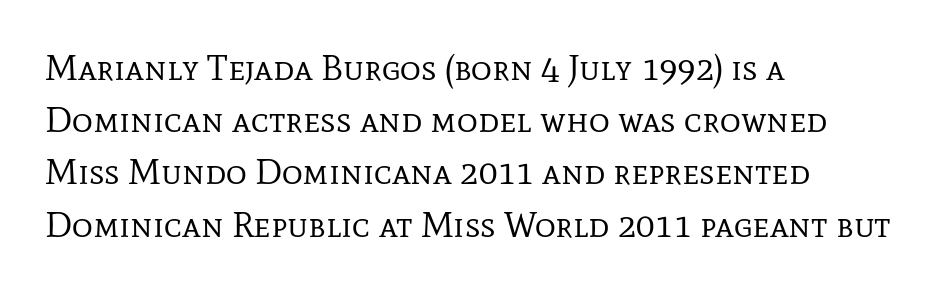
Q: Is the text bold? A: No.
Q: Is the text italic (slanted)? A: No, it is upright.
Q: Is the typeface a serif or a sans-serif typeface? A: Serif.
Q: Is the text underlined? A: No.
Q: How is the paragraph aligned? A: Left-aligned.
Q: Is the spacing between letters normal or unusually wide? A: Normal.
Q: Is the spacing between lines tight, normal or loose? A: Normal.
Q: Width (condensed, normal, or wide)? A: Normal.
Q: Stroke contrast? A: Low.
Q: x-height? A: Medium.
Q: Monospaced? A: No.
